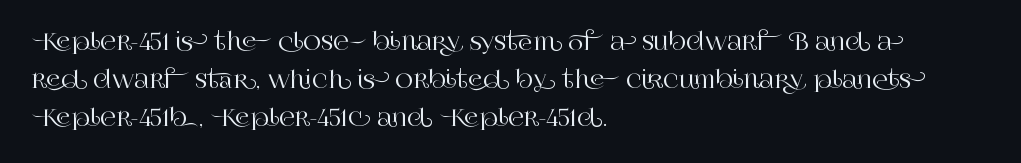
The image shows 24 px text type, upright; set left-aligned, normal line spacing (1.58x), normal letter spacing, not underlined.
